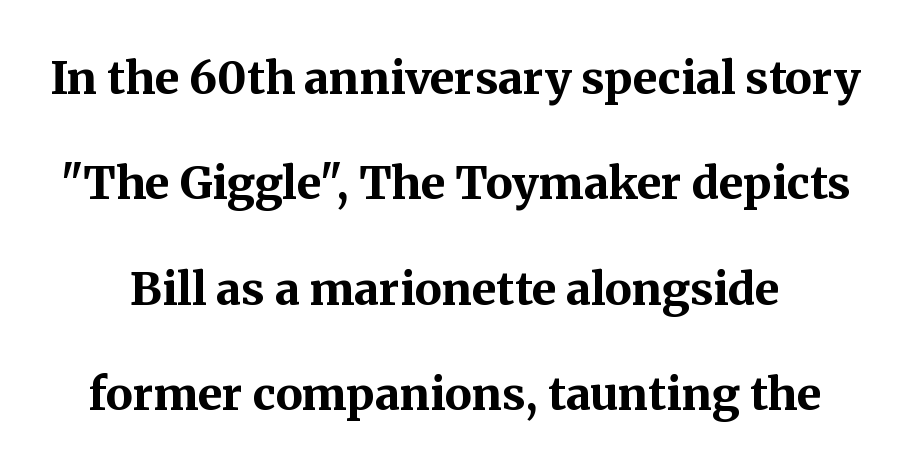
{"serif": "yes", "italic": "no", "bold": "yes", "weight": "bold", "width": "normal", "stroke_contrast": "medium", "x_height": "medium", "monospaced": "no", "underline": "no", "line_spacing": "loose", "line_spacing_ratio": 2.34, "letter_spacing": "normal", "letter_spacing_em": 0.0, "glyph_px": 45}
